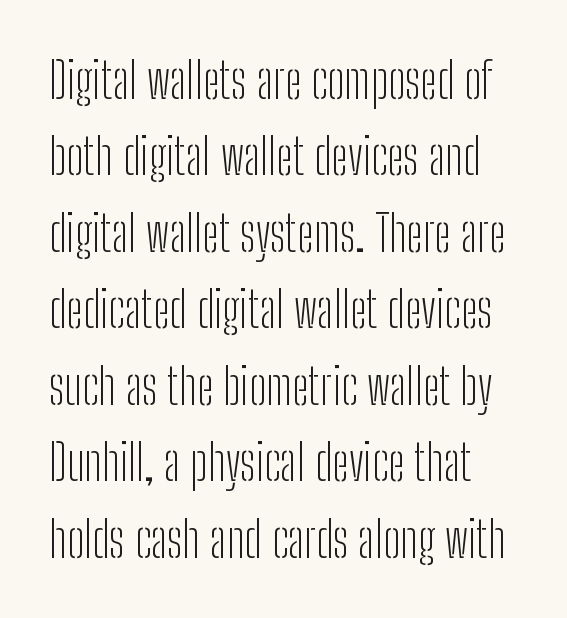
{"serif": "no", "italic": "no", "bold": "no", "weight": "light", "width": "condensed", "stroke_contrast": "low", "x_height": "medium", "monospaced": "no", "underline": "no", "line_spacing": "normal", "line_spacing_ratio": 1.53, "letter_spacing": "normal", "letter_spacing_em": 0.0, "glyph_px": 50}
